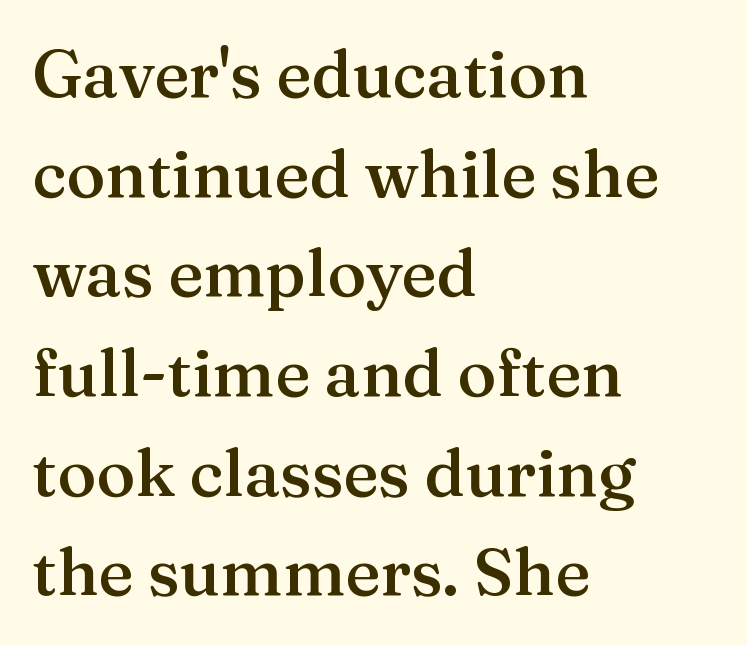
Q: Is the text bold? A: Semi-bold.
Q: Is the text italic (slanted)? A: No, it is upright.
Q: Is the typeface a serif or a sans-serif typeface? A: Serif.
Q: Is the text underlined? A: No.
Q: How is the paragraph aligned? A: Left-aligned.
Q: Is the spacing between letters normal or unusually wide? A: Normal.
Q: Is the spacing between lines tight, normal or loose? A: Normal.
Q: Width (condensed, normal, or wide)? A: Normal.
Q: Stroke contrast? A: Medium.
Q: x-height? A: Medium.
Q: Monospaced? A: No.
